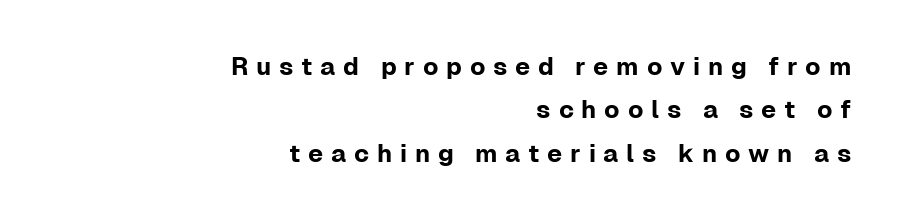
{"italic": "no", "underline": "no", "align": "right", "line_spacing_ratio": 1.74, "letter_spacing": "wide", "letter_spacing_em": 0.31, "glyph_px": 25}
